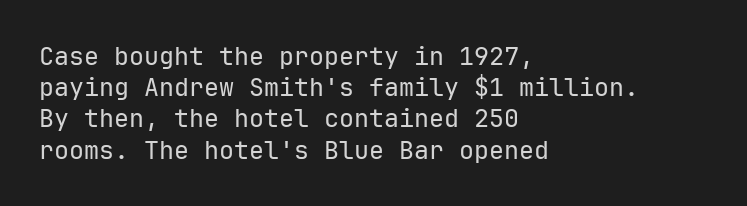
The image shows 25 px text type, upright; set left-aligned, normal line spacing (1.25x), normal letter spacing, not underlined.
